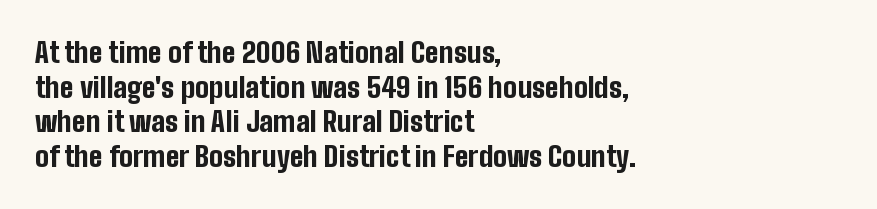
The image shows 28 px bold, condensed sans-serif type, upright; set left-aligned, line spacing 1.24x, normal letter spacing, not underlined; low stroke contrast and a medium x-height.
